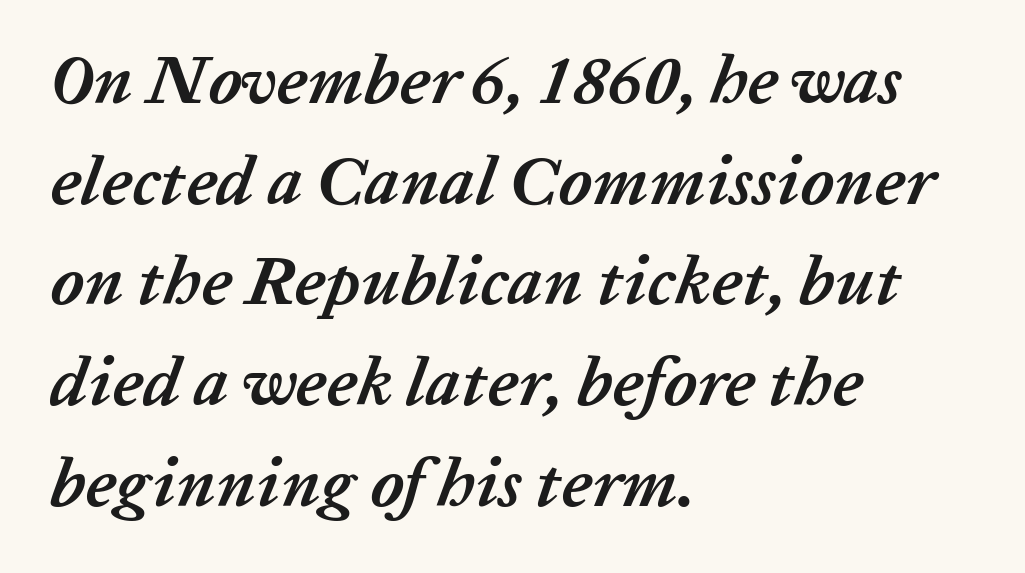
Looking at the ascenders, they clearly lean. The type is set solid horizontally, with unmodified tracking. Here the designer chose a conventional face with non-uniform glyph widths. The space beneath each line is pristine and unruled. You'd pick this weight for a headline — it's a proper bold.
